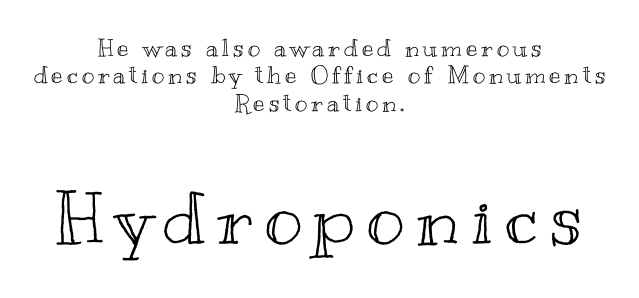
{"italic": "no", "width": "wide", "x_height": "small", "monospaced": "no", "underline": "no", "align": "center", "line_spacing": "tight", "line_spacing_ratio": 1.14, "larger_block": "second", "size_ratio": 3.04, "glyph_px": 73}
